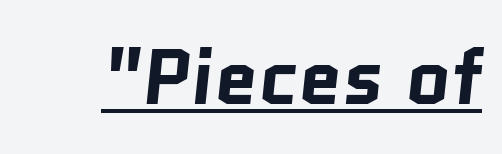
{"serif": "no", "bold": "yes", "weight": "bold", "width": "normal", "stroke_contrast": "low", "x_height": "medium", "monospaced": "no", "underline": "yes", "letter_spacing": "normal", "letter_spacing_em": 0.0, "glyph_px": 78}
